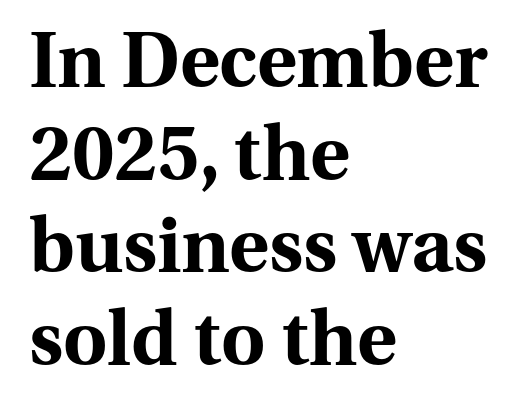
{"serif": "yes", "italic": "no", "bold": "yes", "weight": "bold", "width": "normal", "stroke_contrast": "medium", "x_height": "medium", "monospaced": "no", "underline": "no", "align": "left", "line_spacing_ratio": 1.22, "letter_spacing": "normal", "letter_spacing_em": 0.0, "glyph_px": 76}
